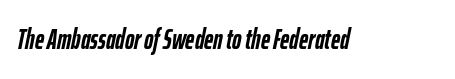
The image shows 28 px semibold, condensed type, italic (leaning right); set normal letter spacing, not underlined; low stroke contrast and a medium x-height.
